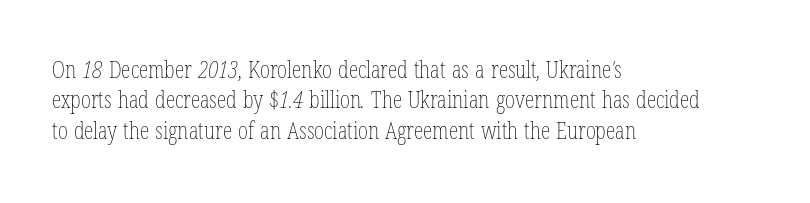
The paragraph shown leans on its left margin. This rendering features lettering with no underline. How are the letters spaced? Ordinarily, with no added tracking. A normal amount of white space separates one row of letters from the next.
